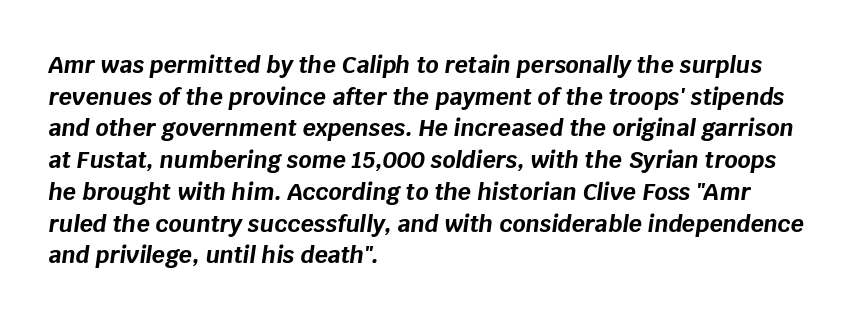
{"italic": "yes", "lean": "right", "slant_degrees": 8, "bold": "yes", "underline": "no", "align": "left", "line_spacing": "normal", "line_spacing_ratio": 1.38, "letter_spacing": "normal", "letter_spacing_em": 0.0, "glyph_px": 23}
